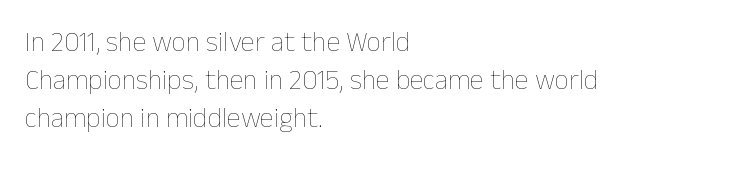
The image shows 28 px thin type, upright; set left-aligned, normal line spacing (1.36x), normal letter spacing, not underlined; low stroke contrast and a medium x-height.
